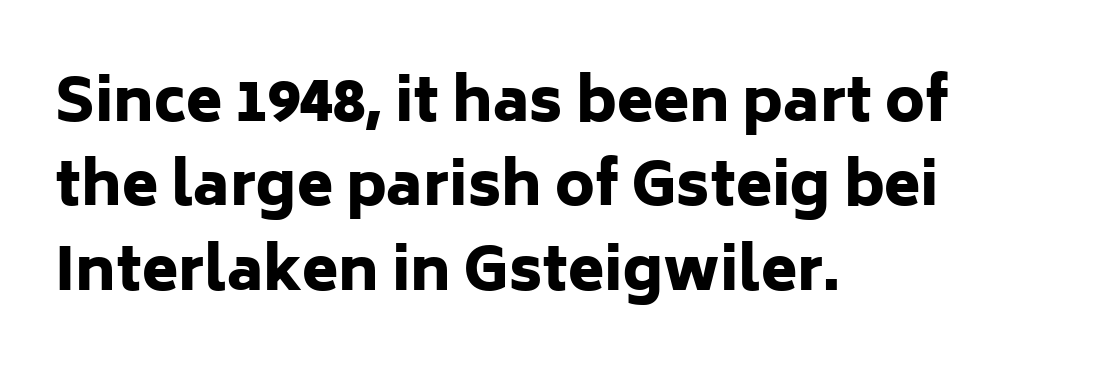
The image shows 59 px heavy sans-serif type, upright; set left-aligned, normal line spacing (1.43x), normal letter spacing, not underlined; low stroke contrast and a medium x-height.
